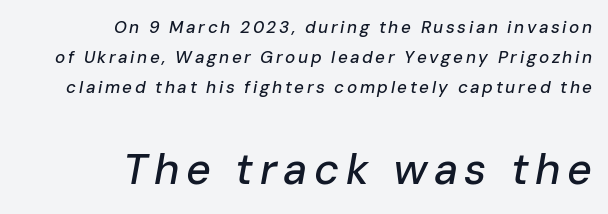
Q: Is the text italic (slanted)? A: Yes, it leans right by about 10 degrees.
Q: Is the text underlined? A: No.
Q: How is the paragraph aligned? A: Right-aligned.
Q: Which block of text is set in a larger size, the first (top) or the second (bottom)? A: The second (bottom) one.
Q: Width (condensed, normal, or wide)? A: Normal.
Q: Stroke contrast? A: Low.
Q: x-height? A: Medium.
Q: Monospaced? A: No.
